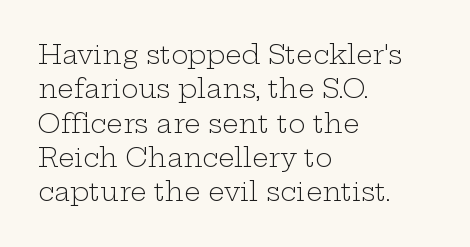
Q: Is the text bold? A: No.
Q: Is the text italic (slanted)? A: No, it is upright.
Q: Is the text underlined? A: No.
Q: How is the paragraph aligned? A: Left-aligned.
Q: Is the spacing between letters normal or unusually wide? A: Normal.
Q: Is the spacing between lines tight, normal or loose? A: Normal.
